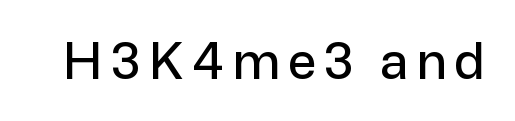
You could not count columns in this text — the font is proportionally spaced. Underline: absent. The lettering holds an erect, upright posture throughout. The type family on display is of the sans-serif kind.
